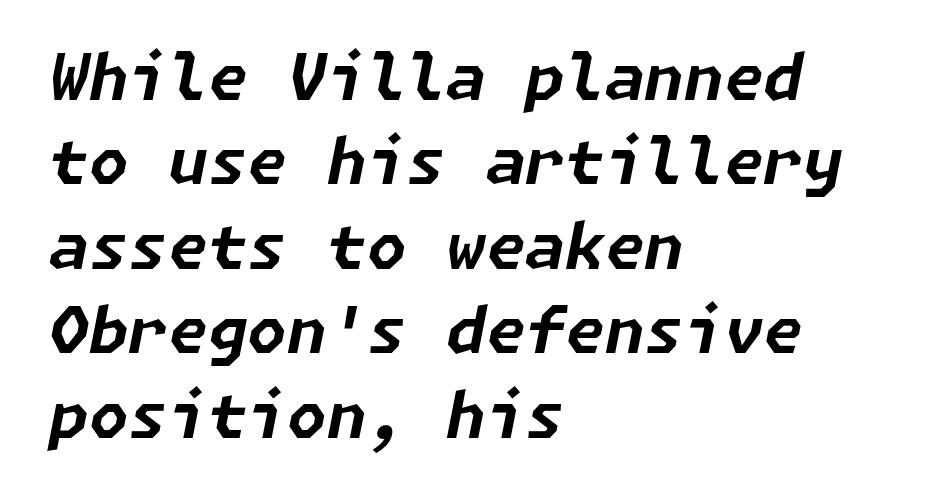
The image shows 64 px bold type, italic (leaning right); set left-aligned, normal line spacing (1.32x), normal letter spacing, not underlined; low stroke contrast and a medium x-height.
